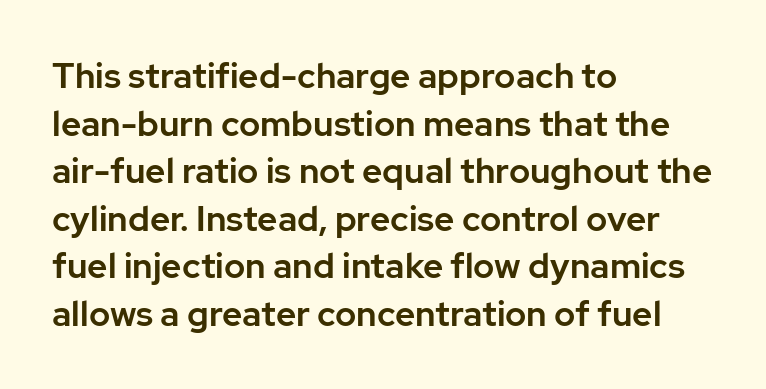
{"serif": "no", "italic": "no", "width": "normal", "stroke_contrast": "low", "x_height": "medium", "monospaced": "no", "underline": "no", "align": "left", "line_spacing": "normal", "line_spacing_ratio": 1.36, "letter_spacing": "normal", "letter_spacing_em": 0.0, "glyph_px": 35}
